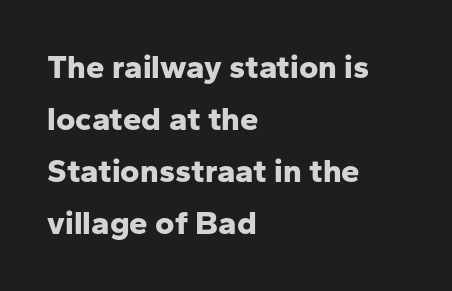
The letters sit at their default tracking, neither squeezed nor spread. Do the letters lean? They stand straight. Think of a printed novel: that variable character pitch is what you see here. Observe the absence of serifs on each vertical stroke in this sample.
